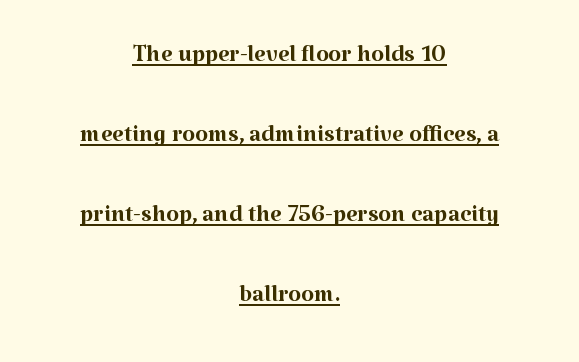
The lettering holds an erect, upright posture throughout. Emphasis is given by a line drawn under the lettering. Letters have the restrained weight of plain body copy at most. A typesetter would label this face a serif. What's the leading like? Stretched, with rows far apart.
